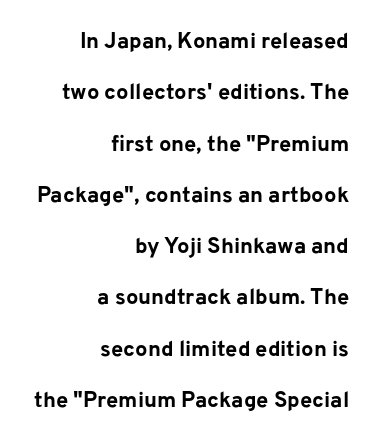
The image shows 22 px bold type, upright; set right-aligned, loose line spacing (2.33x), normal letter spacing, not underlined.
